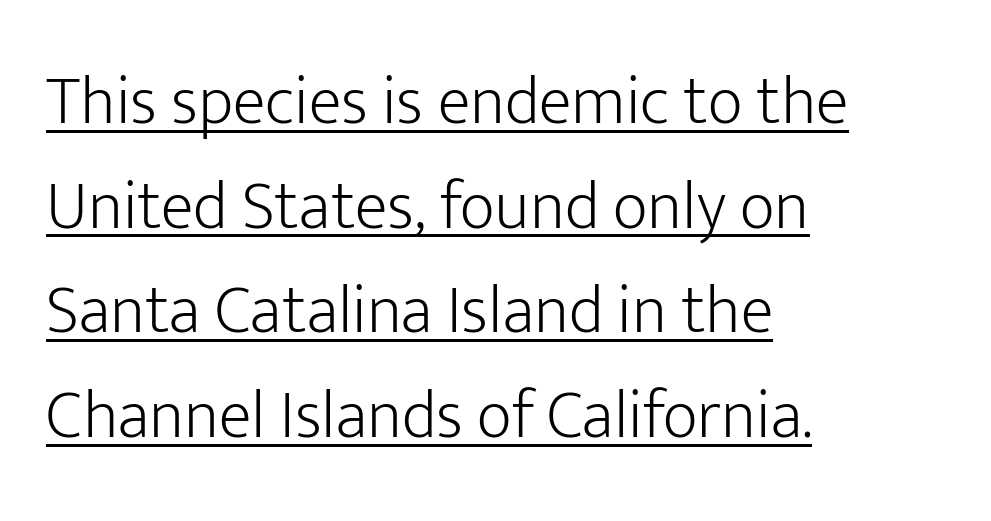
Q: Is the text bold? A: No.
Q: Is the text italic (slanted)? A: No, it is upright.
Q: Is the typeface a serif or a sans-serif typeface? A: Sans-serif.
Q: Is the text underlined? A: Yes.
Q: How is the paragraph aligned? A: Left-aligned.
Q: Is the spacing between letters normal or unusually wide? A: Normal.
Q: Is the spacing between lines tight, normal or loose? A: Normal.
Q: Width (condensed, normal, or wide)? A: Normal.
Q: Stroke contrast? A: Low.
Q: x-height? A: Medium.
Q: Monospaced? A: No.
